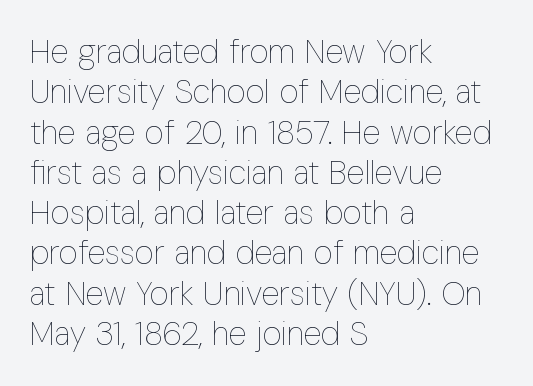
{"italic": "no", "bold": "no", "weight": "thin", "width": "condensed", "stroke_contrast": "low", "x_height": "medium", "monospaced": "no", "underline": "no", "align": "left", "line_spacing_ratio": 1.22, "letter_spacing": "normal", "letter_spacing_em": 0.0, "glyph_px": 33}
